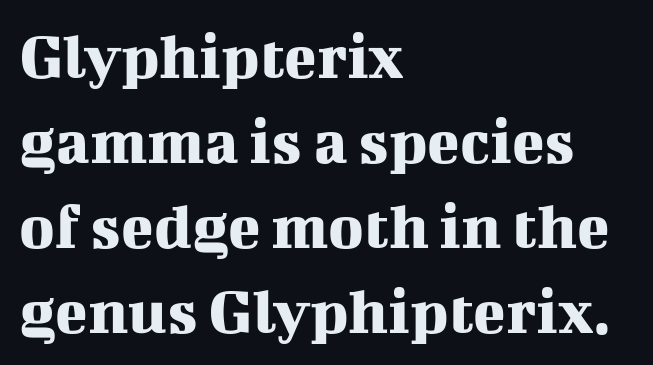
{"serif": "yes", "italic": "no", "width": "normal", "stroke_contrast": "medium", "x_height": "medium", "monospaced": "no", "underline": "no", "align": "left", "line_spacing": "normal", "line_spacing_ratio": 1.27, "letter_spacing": "normal", "letter_spacing_em": 0.0, "glyph_px": 67}
